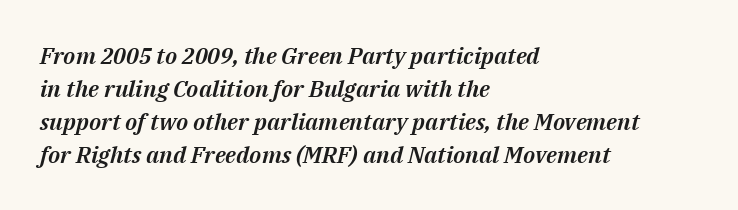
The image shows 23 px text type, italic (leaning right); set left-aligned, normal line spacing (1.43x), normal letter spacing, not underlined.
